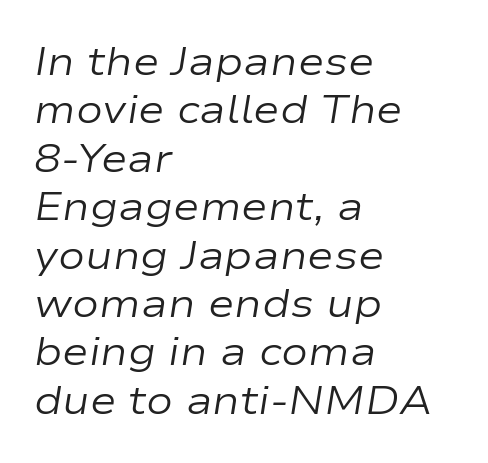
{"italic": "yes", "lean": "right", "slant_degrees": 9, "bold": "no", "weight": "regular", "width": "wide", "stroke_contrast": "low", "x_height": "medium", "monospaced": "no", "underline": "no", "align": "left", "line_spacing_ratio": 1.21, "letter_spacing": "normal", "letter_spacing_em": 0.0, "glyph_px": 40}
